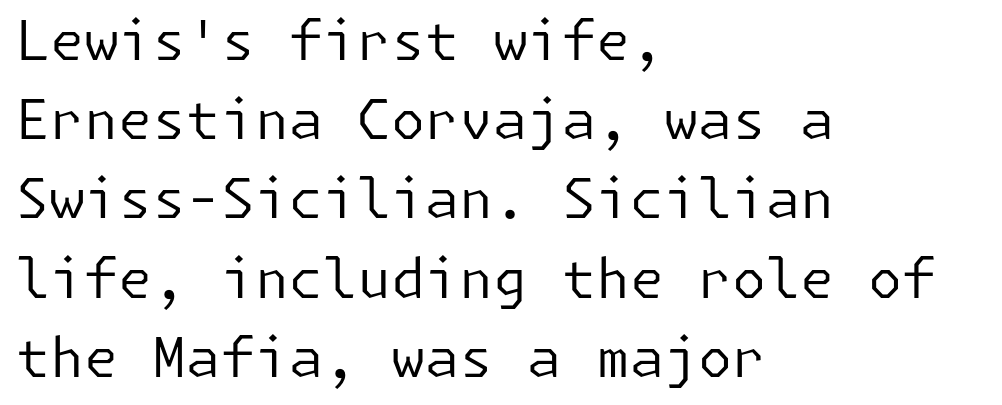
{"serif": "no", "italic": "no", "bold": "no", "weight": "regular", "width": "normal", "stroke_contrast": "low", "x_height": "medium", "underline": "no", "align": "left", "line_spacing": "normal", "line_spacing_ratio": 1.44, "letter_spacing": "normal", "letter_spacing_em": 0.0, "glyph_px": 55}
